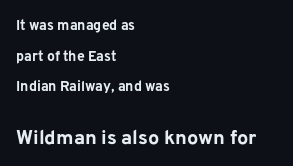
The image shows 20 px bold type, upright; set left-aligned, loose line spacing (2.18x), normal letter spacing, not underlined; the second (bottom) block is 1.43x larger.
